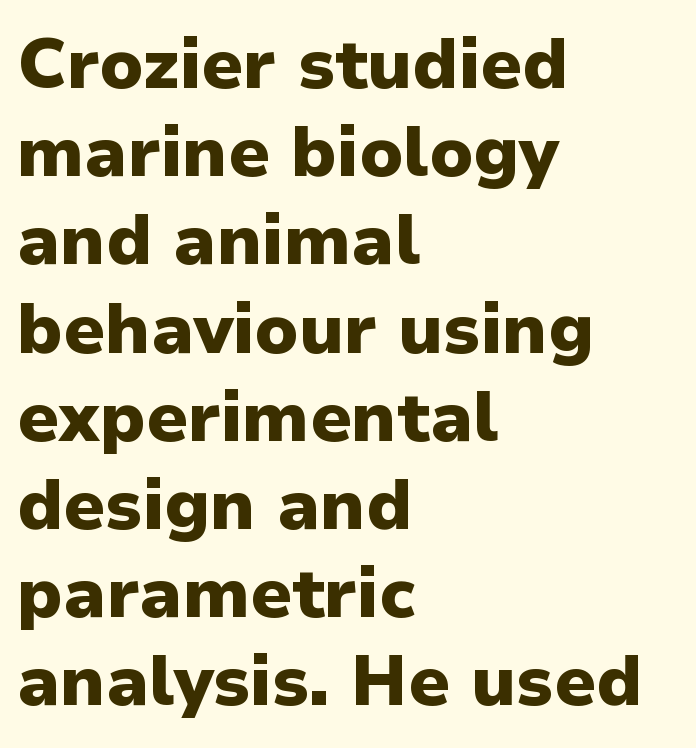
There is no visible air inserted between adjacent glyphs. The glyphs are unaccompanied by any horizontal stroke below them. The specimen reads as upright at a glance. Does the leading feel generous? No, just average. A typesetter would call this proportional, since set widths differ per character.
